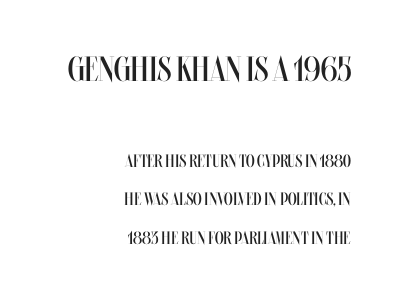
Scale decreases going downward across the two blocks. The passage shown is typed in a proportional face where columns would drift. Standard letterfit; no display-style spreading of the glyphs. Check the space under the baseline: it is left empty.
